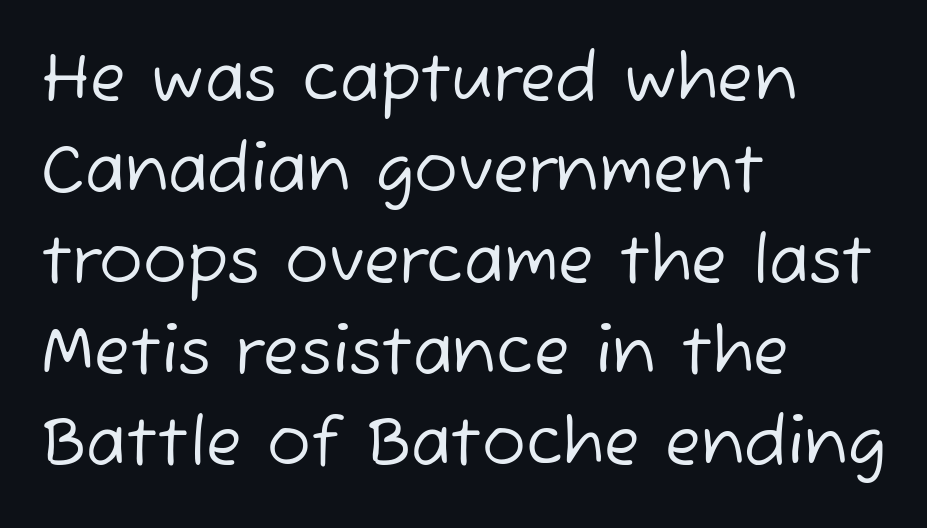
Reading down the block, your eye returns to a fixed left position each line. The area under the type is left untouched. Leading matches the norm, producing a regular column. This sample has the flowing, uneven cadence of proportional lettering. Stems here are at most as thick as an everyday book face.
